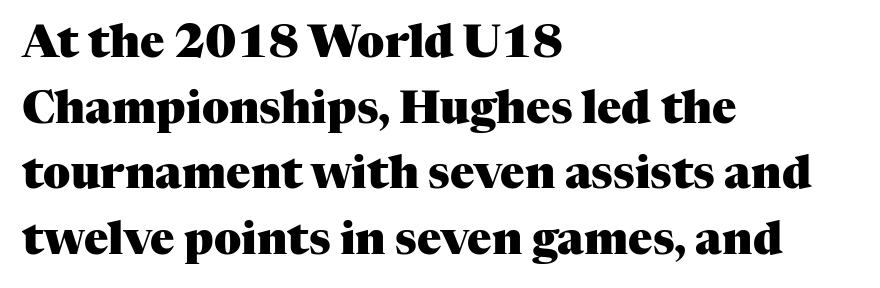
Q: Is the text bold? A: Yes.
Q: Is the text italic (slanted)? A: No, it is upright.
Q: Is the typeface a serif or a sans-serif typeface? A: Serif.
Q: Is the text underlined? A: No.
Q: How is the paragraph aligned? A: Left-aligned.
Q: Is the spacing between letters normal or unusually wide? A: Normal.
Q: Is the spacing between lines tight, normal or loose? A: Normal.
Q: Width (condensed, normal, or wide)? A: Normal.
Q: Stroke contrast? A: Medium.
Q: x-height? A: Medium.
Q: Monospaced? A: No.
